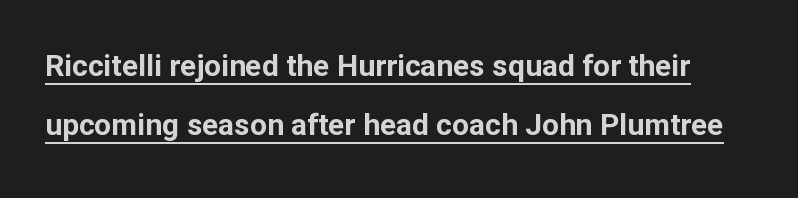
The image shows 30 px bold sans-serif type, upright; set loose line spacing (1.97x), normal letter spacing, underlined; low stroke contrast and a medium x-height.
